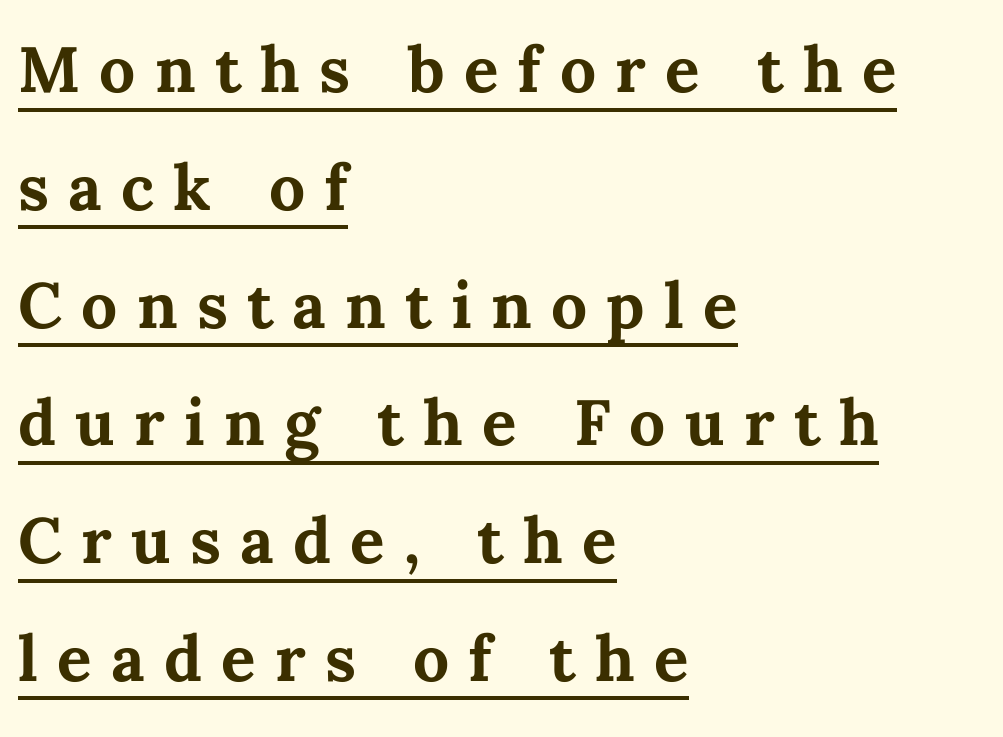
Q: Is the text bold? A: Yes.
Q: Is the text italic (slanted)? A: No, it is upright.
Q: Is the text underlined? A: Yes.
Q: How is the paragraph aligned? A: Left-aligned.
Q: Is the spacing between letters normal or unusually wide? A: Unusually wide.
Q: Width (condensed, normal, or wide)? A: Normal.
Q: Stroke contrast? A: Medium.
Q: x-height? A: Medium.
Q: Monospaced? A: No.
